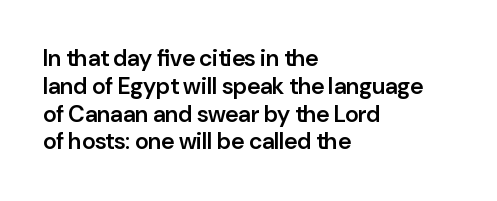
The image shows 23 px text type, upright; set left-aligned, line spacing 1.21x, normal letter spacing, not underlined.
